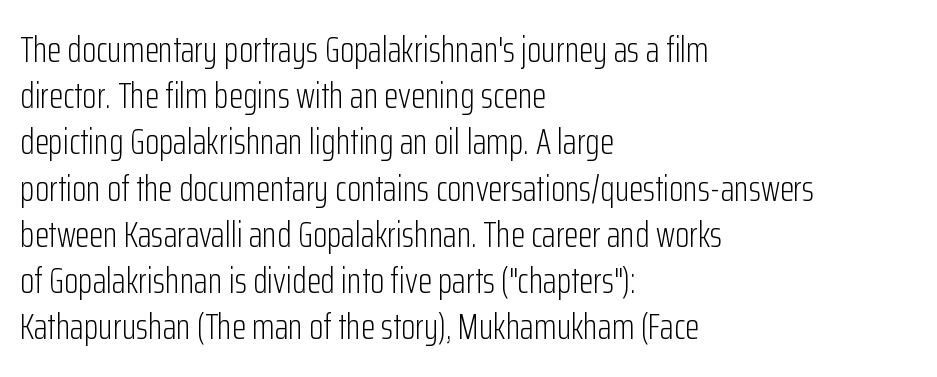
Q: Is the text bold? A: No.
Q: Is the text italic (slanted)? A: No, it is upright.
Q: Is the typeface a serif or a sans-serif typeface? A: Sans-serif.
Q: Is the text underlined? A: No.
Q: How is the paragraph aligned? A: Left-aligned.
Q: Is the spacing between letters normal or unusually wide? A: Normal.
Q: Is the spacing between lines tight, normal or loose? A: Normal.
Q: Width (condensed, normal, or wide)? A: Condensed.
Q: Stroke contrast? A: Low.
Q: x-height? A: Medium.
Q: Monospaced? A: No.
